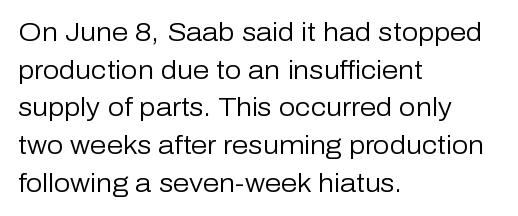
This sample is left-justified, so line endings fall wherever the words run out. Short note: letters normally spaced. These lines were composed using upright roman letters. Nothing heavy about these letters — not bold at all. The glyphs are unaccompanied by any horizontal stroke below them. Quick note: interline space is typical.
